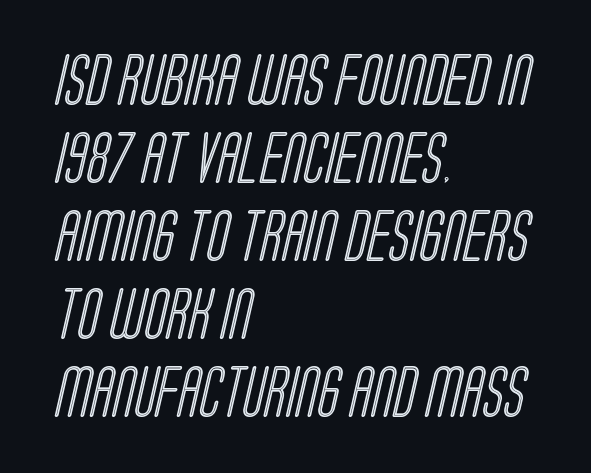
{"width": "condensed", "x_height": "large", "monospaced": "no", "underline": "no", "align": "left", "line_spacing": "normal", "line_spacing_ratio": 1.53, "letter_spacing": "normal", "letter_spacing_em": 0.0, "glyph_px": 51}
